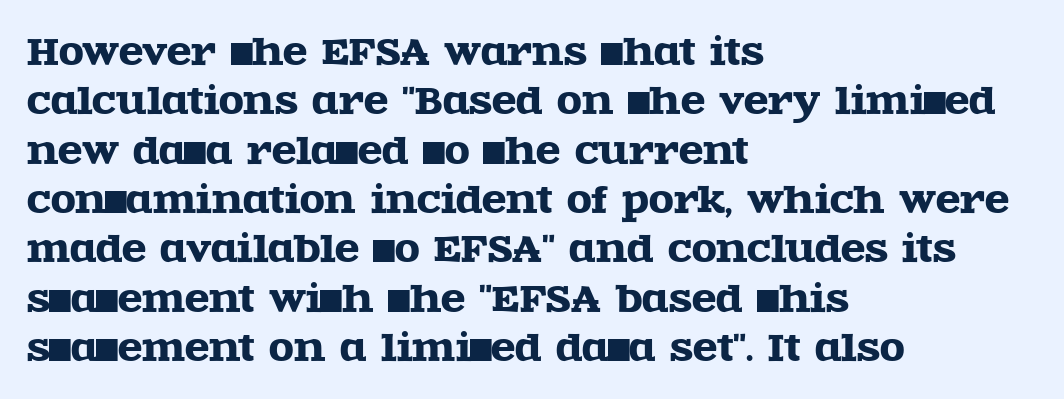
The image shows 36 px wide serif type, upright; set left-aligned, normal line spacing (1.37x), normal letter spacing, not underlined; a large x-height.
